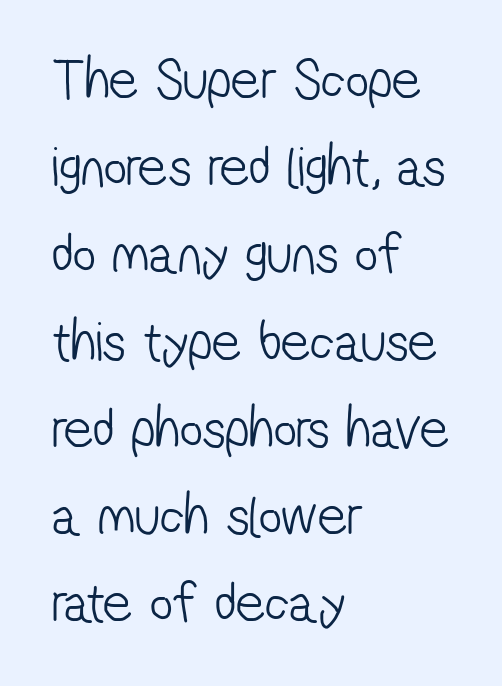
{"serif": "no", "bold": "no", "weight": "light", "width": "condensed", "stroke_contrast": "low", "x_height": "medium", "monospaced": "no", "underline": "no", "align": "left", "line_spacing": "normal", "line_spacing_ratio": 1.53, "letter_spacing": "normal", "letter_spacing_em": 0.0, "glyph_px": 57}
